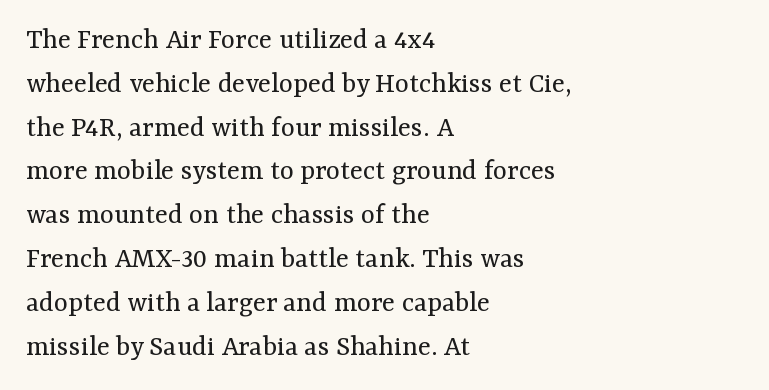
Q: Is the text bold? A: No.
Q: Is the text italic (slanted)? A: No, it is upright.
Q: Is the typeface a serif or a sans-serif typeface? A: Serif.
Q: Is the text underlined? A: No.
Q: How is the paragraph aligned? A: Left-aligned.
Q: Is the spacing between letters normal or unusually wide? A: Normal.
Q: Is the spacing between lines tight, normal or loose? A: Normal.
Q: Width (condensed, normal, or wide)? A: Normal.
Q: Stroke contrast? A: Medium.
Q: x-height? A: Medium.
Q: Monospaced? A: No.
